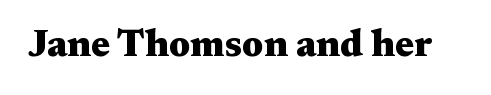
{"serif": "yes", "italic": "no", "bold": "yes", "weight": "heavy", "width": "wide", "stroke_contrast": "medium", "x_height": "medium", "monospaced": "no", "underline": "no", "letter_spacing": "normal", "letter_spacing_em": 0.0, "glyph_px": 38}
